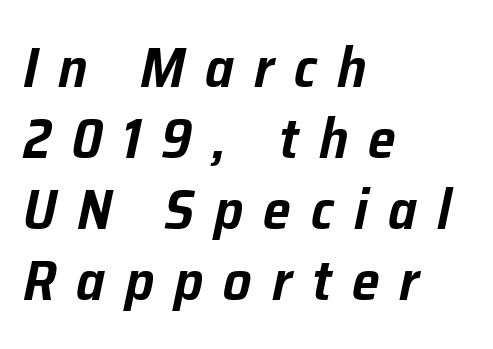
Words appear elongated and porous because spacing is wide. Compared with a centered layout, this one pins lines to the left instead. Horizontal bands of white between lines are of average thickness. The rendering uses natural spacing where letterforms have individual widths.
